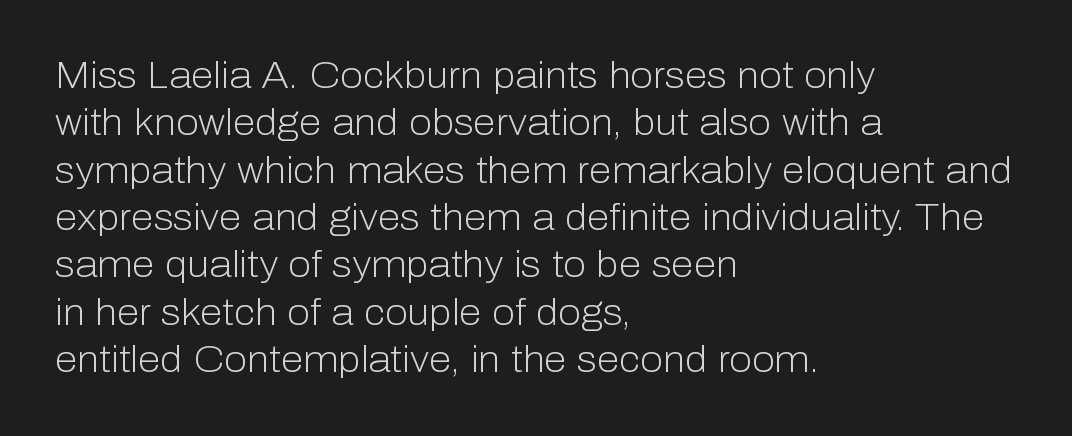
Horizontal alignment here is leftward, the default for most running prose. Is the type heavy? It reads as light-to-regular instead. Does the leading feel generous? No, just average. Do the characters align in a grid? No, the font is proportional. This sample uses plain, unmodified letter spacing.
